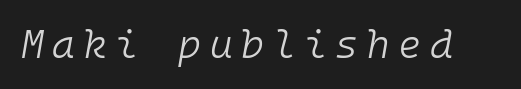
Words float on clear page, feet unadorned. Style check: oblique. Every character here occupies the same horizontal width, giving the sample a typewriter-like rhythm. The typeface has the unassuming heft of standard copy or less. The letterforms stand isolated, each surrounded by extra space.
